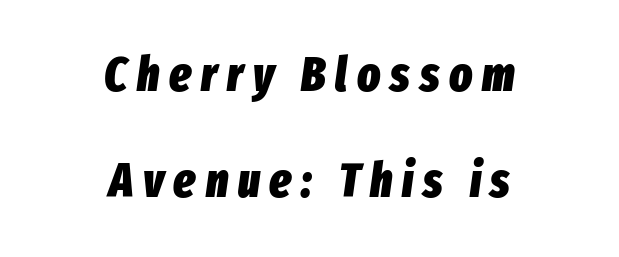
The image shows 48 px heavy, condensed type, italic (leaning right); set centered, loose line spacing (2.21x), unusually wide letter spacing (+0.2 em), not underlined; low stroke contrast and a medium x-height.
